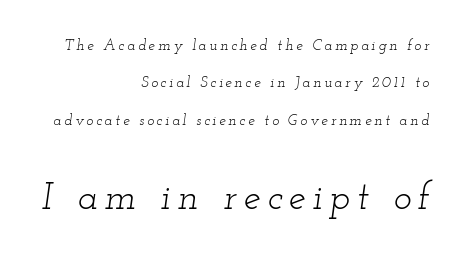
The image shows 38 px light, wide serif type, italic (leaning right); set right-aligned, loose line spacing (2.49x), not underlined; the second (bottom) block is 2.53x larger; low stroke contrast and a small x-height.
